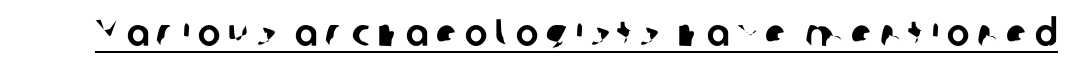
The image shows 38 px sans-serif type; set unusually wide letter spacing (+0.2 em), underlined; low stroke contrast and a medium x-height.
